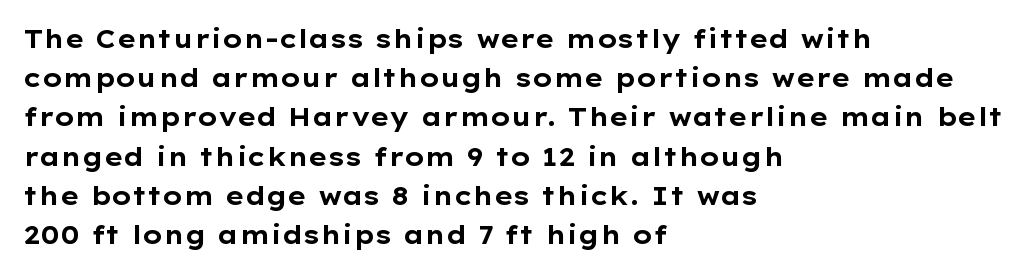
Q: Is the text bold? A: Yes.
Q: Is the text italic (slanted)? A: No, it is upright.
Q: Is the text underlined? A: No.
Q: How is the paragraph aligned? A: Left-aligned.
Q: Is the spacing between letters normal or unusually wide? A: Normal.
Q: Is the spacing between lines tight, normal or loose? A: Normal.
